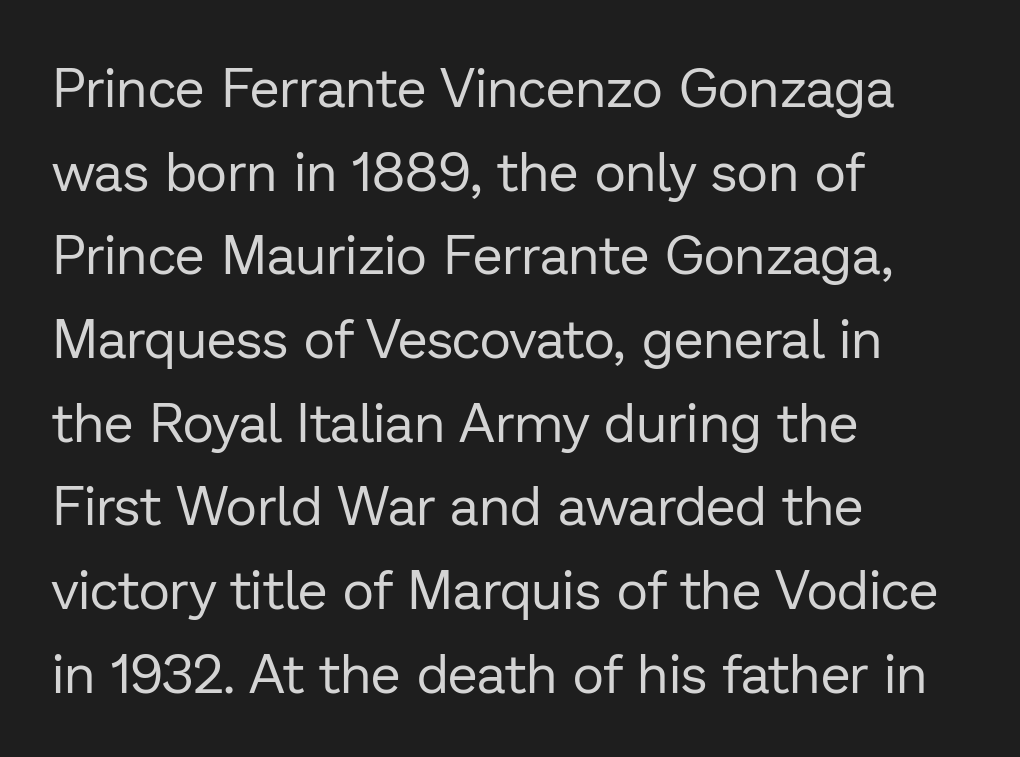
Q: Is the text bold? A: No.
Q: Is the text italic (slanted)? A: No, it is upright.
Q: Is the typeface a serif or a sans-serif typeface? A: Sans-serif.
Q: Is the text underlined? A: No.
Q: How is the paragraph aligned? A: Left-aligned.
Q: Is the spacing between letters normal or unusually wide? A: Normal.
Q: Is the spacing between lines tight, normal or loose? A: Normal.
Q: Width (condensed, normal, or wide)? A: Normal.
Q: Stroke contrast? A: Low.
Q: x-height? A: Medium.
Q: Monospaced? A: No.
